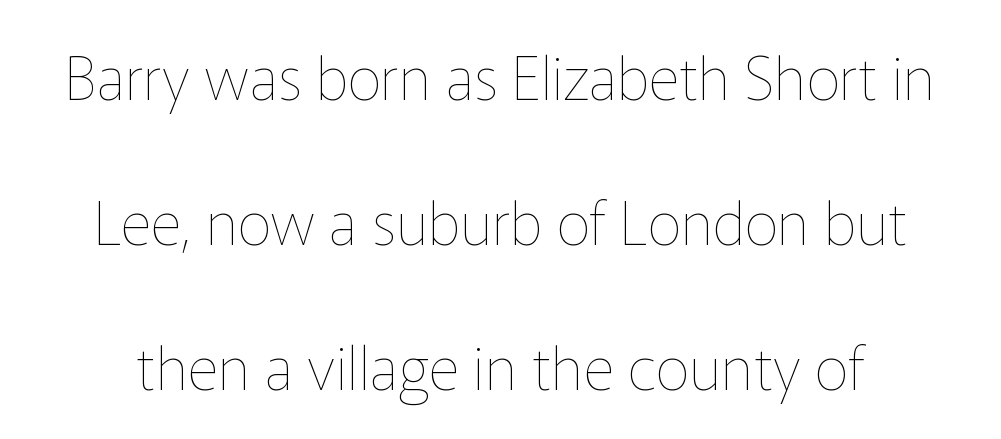
The image shows 60 px thin type, upright; set loose line spacing (2.42x), normal letter spacing, not underlined; low stroke contrast and a medium x-height.
